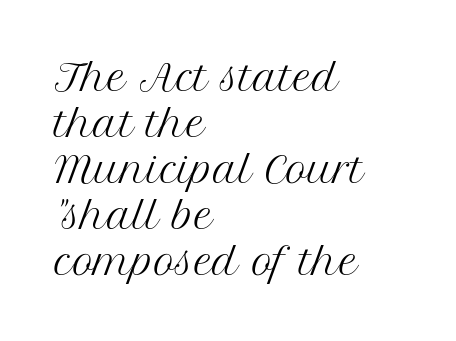
{"bold": "no", "weight": "regular", "width": "normal", "stroke_contrast": "medium", "x_height": "medium", "monospaced": "no", "underline": "no", "align": "left", "line_spacing": "normal", "line_spacing_ratio": 1.28, "letter_spacing": "normal", "letter_spacing_em": 0.0, "glyph_px": 36}
